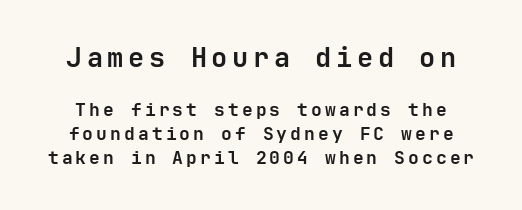
The rendering uses a moderate line-height, typical for paragraphs. The space beneath each line is pristine and unruled. These two chunks differ in scale, with the top chunk taking the larger measure. A roman cut, with each character standing at attention. Caption: bold face, heavy strokes.
